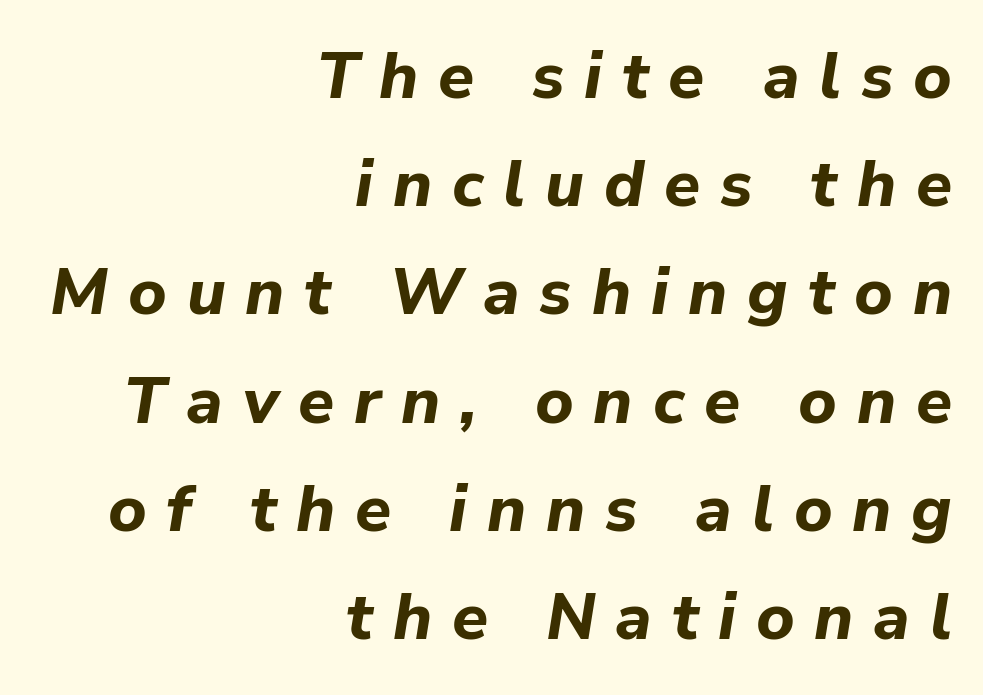
Q: Is the text bold? A: Yes.
Q: Is the text italic (slanted)? A: Yes, it leans right by about 9 degrees.
Q: Is the text underlined? A: No.
Q: How is the paragraph aligned? A: Right-aligned.
Q: Is the spacing between letters normal or unusually wide? A: Unusually wide.
Q: Is the spacing between lines tight, normal or loose? A: Normal.
Q: Width (condensed, normal, or wide)? A: Normal.
Q: Stroke contrast? A: Low.
Q: x-height? A: Medium.
Q: Monospaced? A: No.
